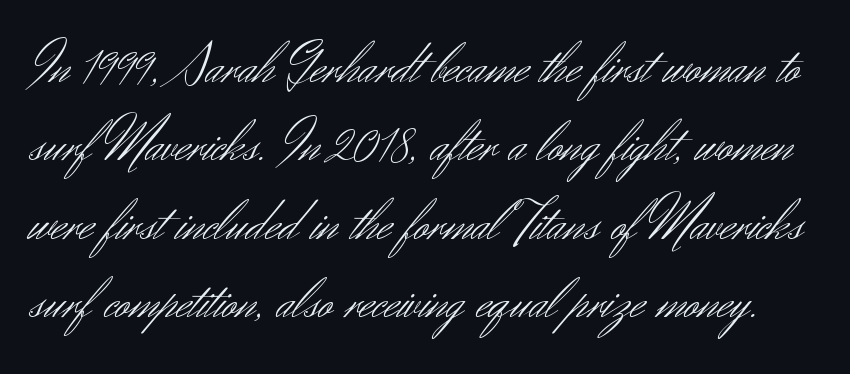
The image shows 58 px light sans-serif type; set normal line spacing (1.35x), normal letter spacing, not underlined; medium stroke contrast and a small x-height.
